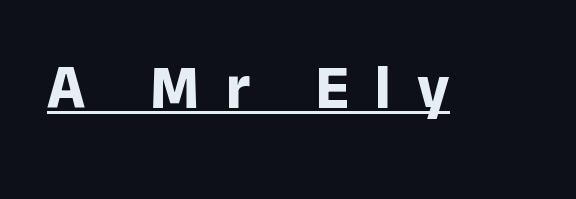
The image shows 62 px bold sans-serif type, upright; set unusually wide letter spacing (+0.42 em), underlined; low stroke contrast and a medium x-height.
